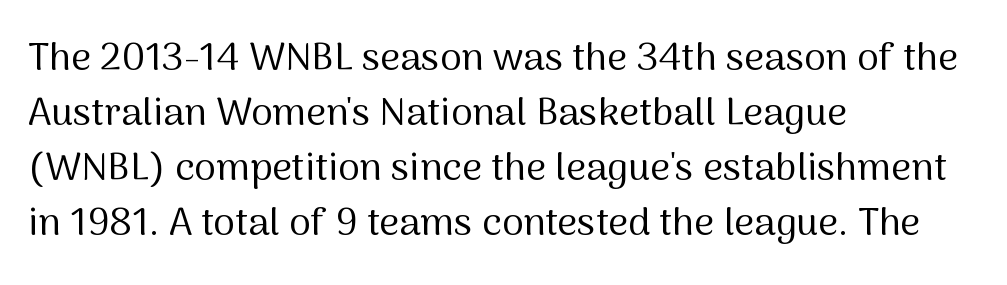
Q: Is the text bold? A: No.
Q: Is the text italic (slanted)? A: No, it is upright.
Q: Is the typeface a serif or a sans-serif typeface? A: Sans-serif.
Q: Is the text underlined? A: No.
Q: How is the paragraph aligned? A: Left-aligned.
Q: Is the spacing between letters normal or unusually wide? A: Normal.
Q: Is the spacing between lines tight, normal or loose? A: Normal.
Q: Width (condensed, normal, or wide)? A: Normal.
Q: Stroke contrast? A: Medium.
Q: x-height? A: Medium.
Q: Monospaced? A: No.
